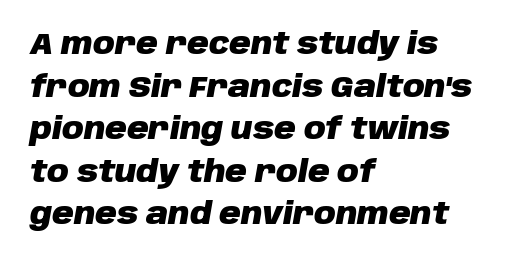
The image shows 30 px heavy type, italic (leaning right); set left-aligned, normal line spacing (1.42x), normal letter spacing, not underlined; low stroke contrast and a large x-height.
